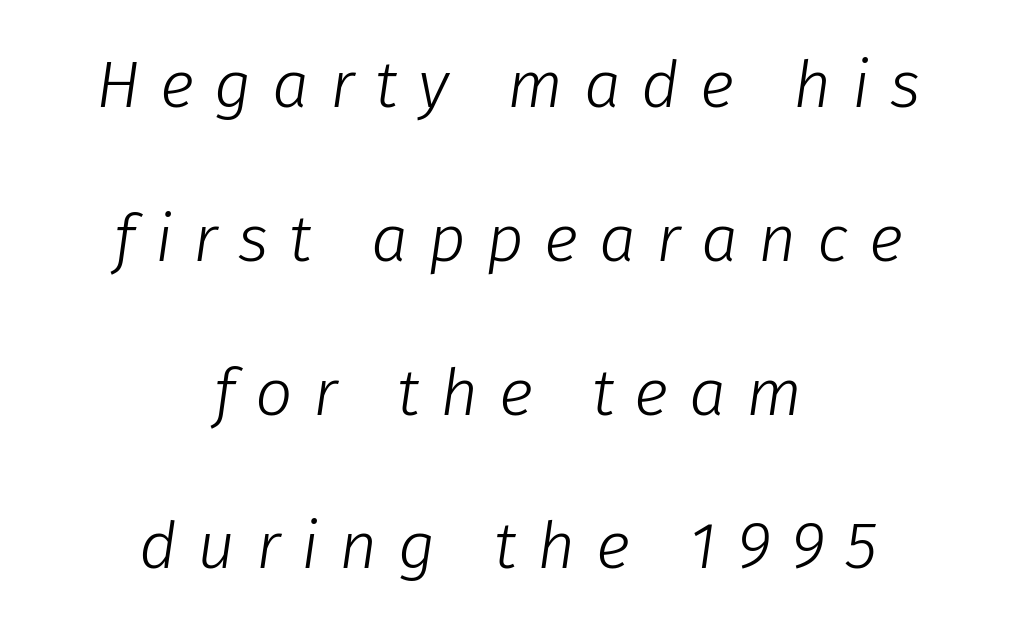
The image shows 66 px light type, italic (leaning right); set centered, loose line spacing (2.33x), unusually wide letter spacing (+0.31 em), not underlined; low stroke contrast and a medium x-height.
